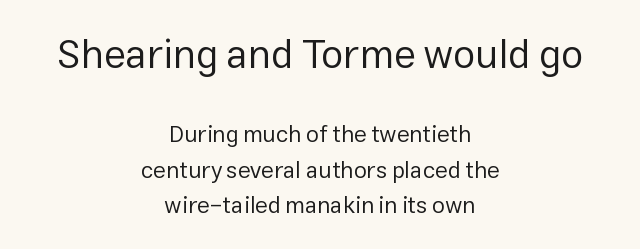
Q: Is the text bold? A: No.
Q: Is the text italic (slanted)? A: No, it is upright.
Q: Is the typeface a serif or a sans-serif typeface? A: Sans-serif.
Q: Is the text underlined? A: No.
Q: How is the paragraph aligned? A: Centered.
Q: Is the spacing between letters normal or unusually wide? A: Normal.
Q: Is the spacing between lines tight, normal or loose? A: Normal.
Q: Which block of text is set in a larger size, the first (top) or the second (bottom)? A: The first (top) one.
Q: Width (condensed, normal, or wide)? A: Normal.
Q: Stroke contrast? A: Low.
Q: x-height? A: Medium.
Q: Monospaced? A: No.
